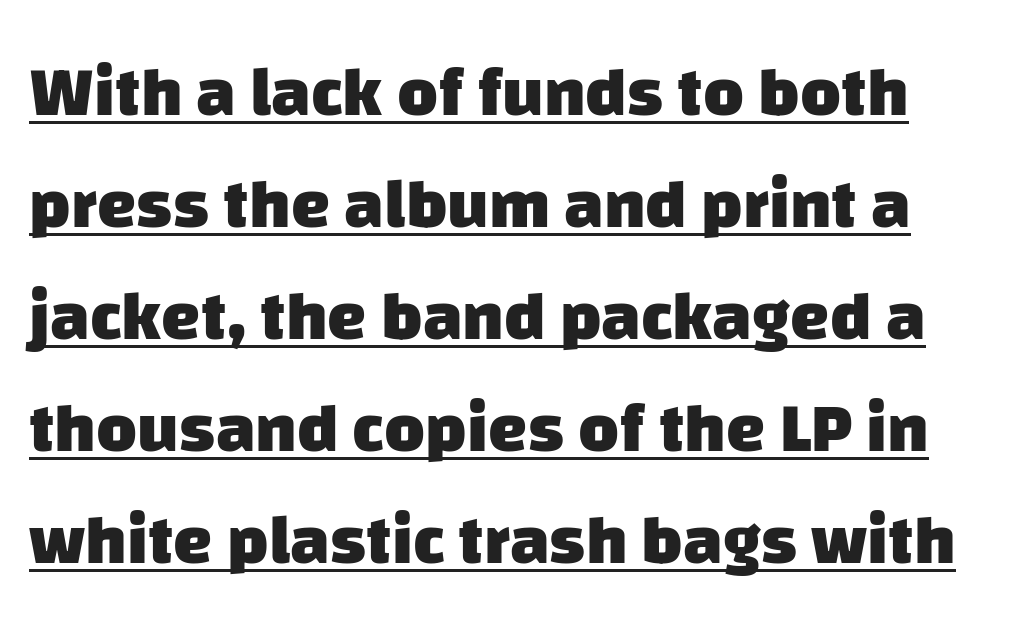
{"serif": "no", "bold": "yes", "weight": "heavy", "width": "normal", "stroke_contrast": "low", "x_height": "large", "monospaced": "no", "underline": "yes", "line_spacing": "normal", "line_spacing_ratio": 1.6, "letter_spacing": "normal", "letter_spacing_em": 0.0, "glyph_px": 70}
